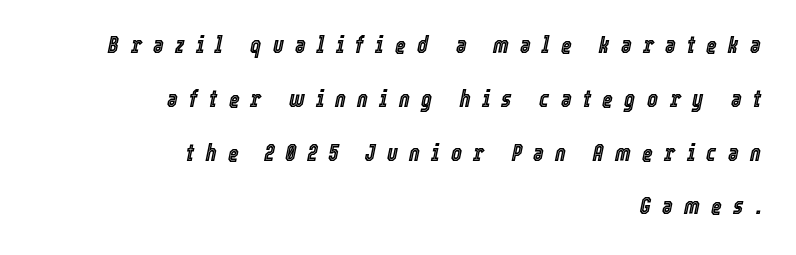
Q: Is the text italic (slanted)? A: Yes, it leans right by about 12 degrees.
Q: Is the text underlined? A: No.
Q: How is the paragraph aligned? A: Right-aligned.
Q: Is the spacing between letters normal or unusually wide? A: Unusually wide.
Q: Is the spacing between lines tight, normal or loose? A: Loose.
